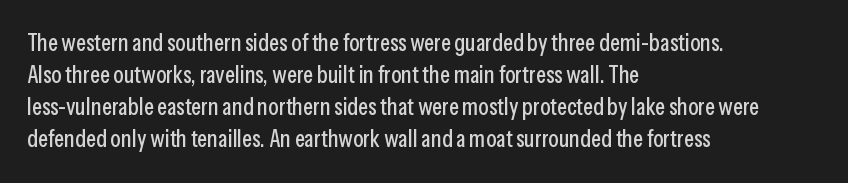
The image shows 24 px text type, upright; set left-aligned, normal line spacing (1.34x), normal letter spacing, not underlined.
